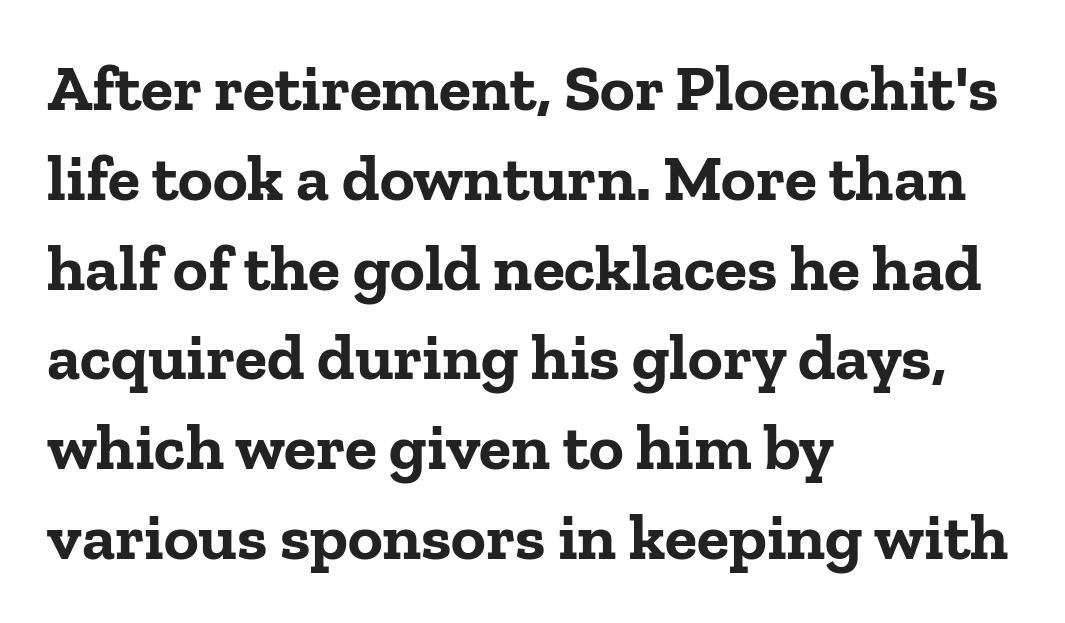
Q: Is the text bold? A: Yes.
Q: Is the text italic (slanted)? A: No, it is upright.
Q: Is the typeface a serif or a sans-serif typeface? A: Serif.
Q: Is the text underlined? A: No.
Q: How is the paragraph aligned? A: Left-aligned.
Q: Is the spacing between letters normal or unusually wide? A: Normal.
Q: Is the spacing between lines tight, normal or loose? A: Normal.
Q: Width (condensed, normal, or wide)? A: Normal.
Q: Stroke contrast? A: Low.
Q: x-height? A: Medium.
Q: Monospaced? A: No.
